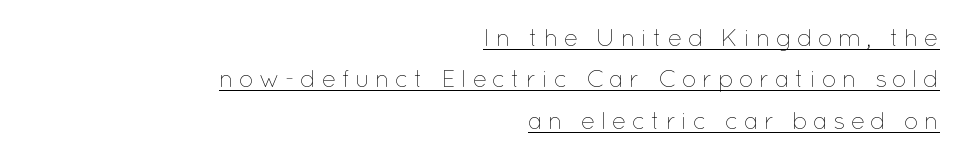
Q: Is the text bold? A: No.
Q: Is the text italic (slanted)? A: No, it is upright.
Q: Is the text underlined? A: Yes.
Q: How is the paragraph aligned? A: Right-aligned.
Q: Is the spacing between letters normal or unusually wide? A: Unusually wide.
